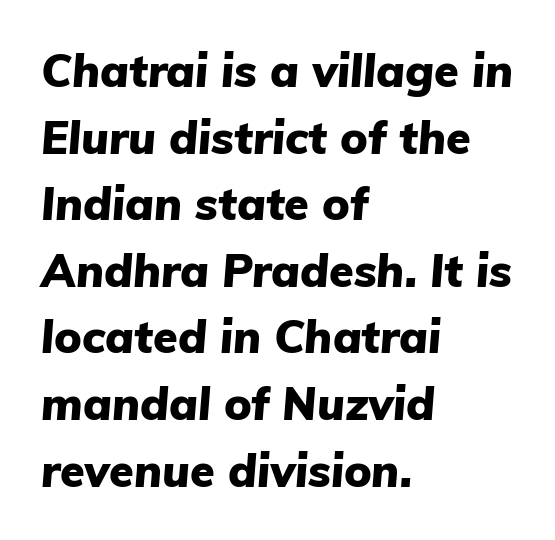
Q: Is the text bold? A: Yes.
Q: Is the text italic (slanted)? A: Yes, it leans right by about 5 degrees.
Q: Is the text underlined? A: No.
Q: How is the paragraph aligned? A: Left-aligned.
Q: Is the spacing between letters normal or unusually wide? A: Normal.
Q: Is the spacing between lines tight, normal or loose? A: Normal.
Q: Width (condensed, normal, or wide)? A: Normal.
Q: Stroke contrast? A: Low.
Q: x-height? A: Medium.
Q: Monospaced? A: No.
